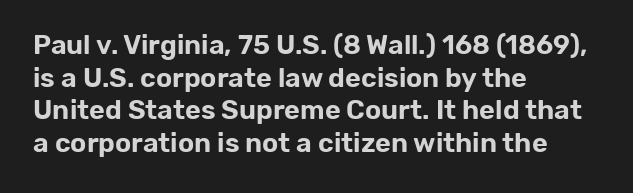
The image shows 27 px text type, upright; set left-aligned, line spacing 1.21x, normal letter spacing, not underlined.
